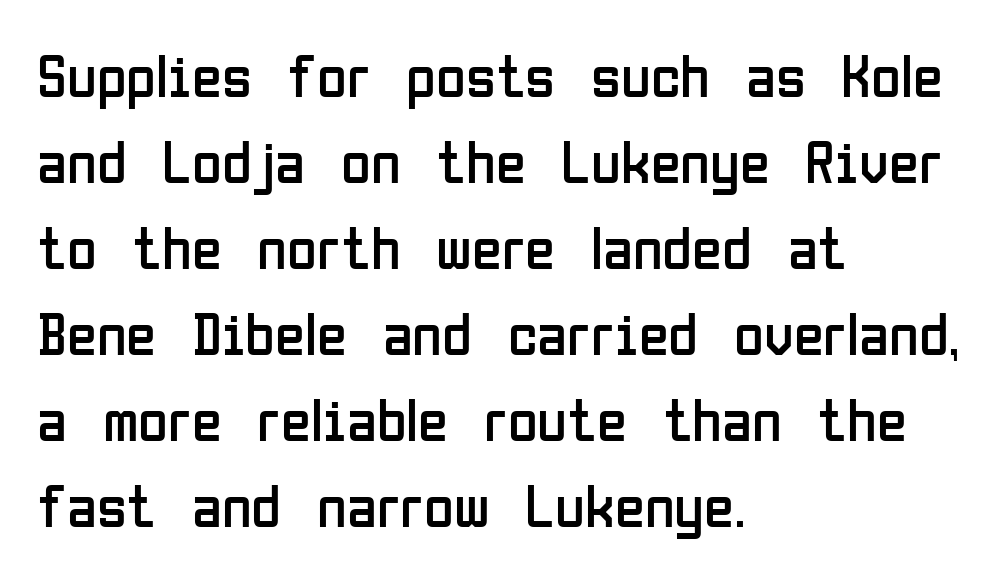
{"serif": "no", "italic": "no", "bold": "no", "weight": "regular", "width": "condensed", "stroke_contrast": "low", "x_height": "medium", "monospaced": "no", "underline": "no", "align": "left", "line_spacing": "normal", "line_spacing_ratio": 1.41, "letter_spacing": "normal", "letter_spacing_em": 0.0, "glyph_px": 61}
